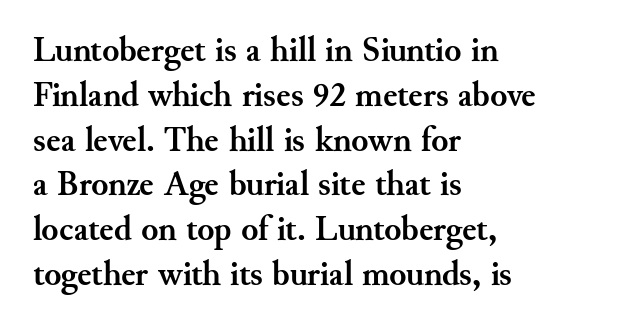
{"serif": "yes", "italic": "no", "bold": "yes", "weight": "semibold", "width": "normal", "stroke_contrast": "medium", "x_height": "small", "monospaced": "no", "underline": "no", "align": "left", "line_spacing": "normal", "line_spacing_ratio": 1.28, "letter_spacing": "normal", "letter_spacing_em": 0.0, "glyph_px": 35}
